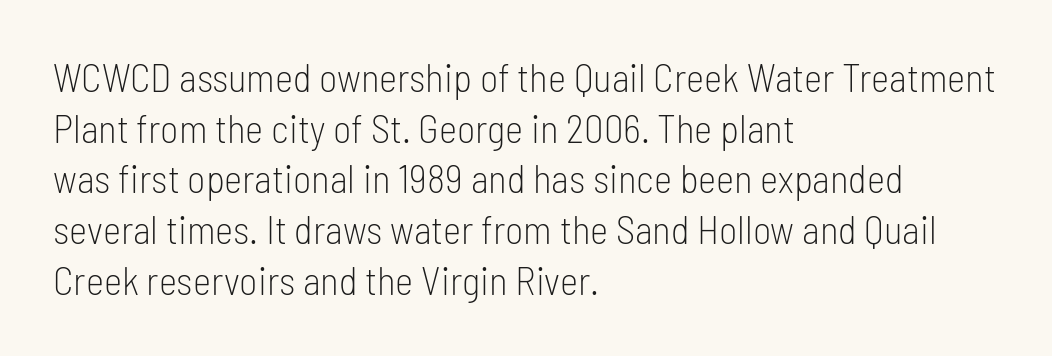
Q: Is the text bold? A: No.
Q: Is the text italic (slanted)? A: No, it is upright.
Q: Is the typeface a serif or a sans-serif typeface? A: Sans-serif.
Q: Is the text underlined? A: No.
Q: How is the paragraph aligned? A: Left-aligned.
Q: Is the spacing between letters normal or unusually wide? A: Normal.
Q: Is the spacing between lines tight, normal or loose? A: Normal.
Q: Width (condensed, normal, or wide)? A: Condensed.
Q: Stroke contrast? A: Low.
Q: x-height? A: Medium.
Q: Monospaced? A: No.
